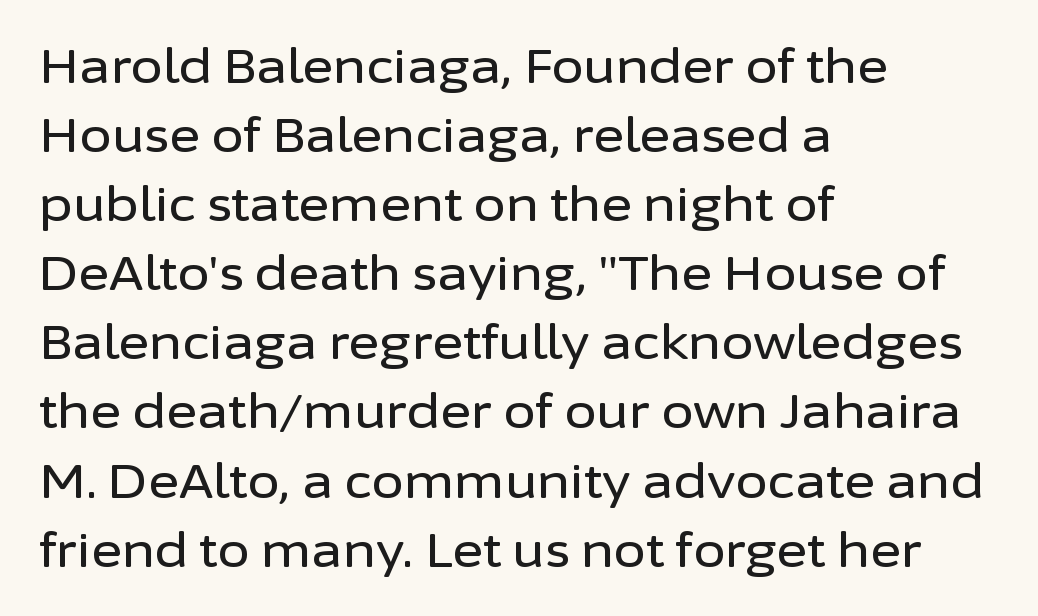
{"serif": "no", "italic": "no", "width": "normal", "stroke_contrast": "low", "x_height": "medium", "monospaced": "no", "underline": "no", "align": "left", "line_spacing": "normal", "line_spacing_ratio": 1.47, "letter_spacing": "normal", "letter_spacing_em": 0.0, "glyph_px": 47}
